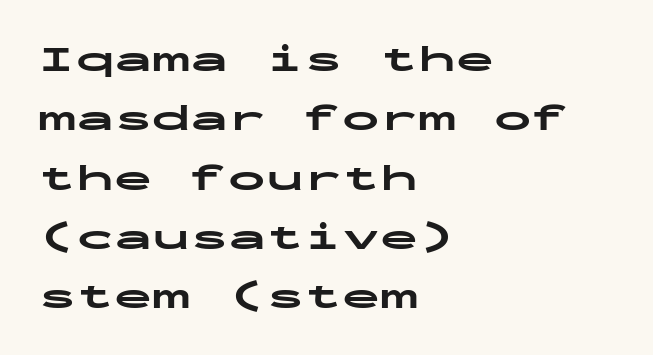
The image shows 38 px bold, wide sans-serif type, upright, monospaced; set left-aligned, normal line spacing (1.56x), normal letter spacing, not underlined; low stroke contrast and a medium x-height.
